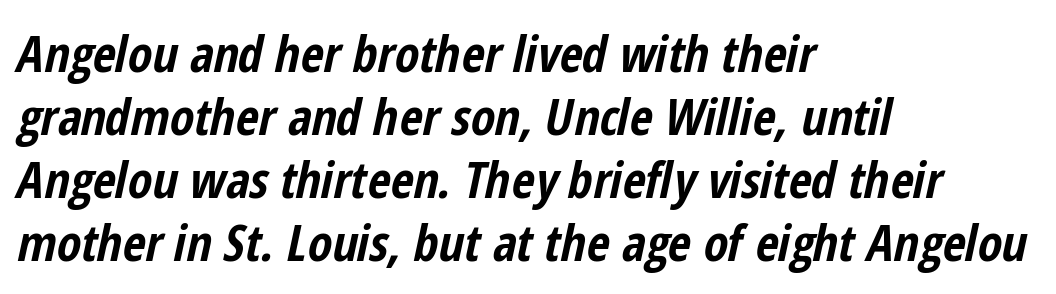
{"italic": "yes", "lean": "right", "slant_degrees": 12, "bold": "yes", "weight": "bold", "width": "condensed", "stroke_contrast": "low", "x_height": "medium", "monospaced": "no", "underline": "no", "align": "left", "line_spacing": "normal", "line_spacing_ratio": 1.26, "letter_spacing": "normal", "letter_spacing_em": 0.0, "glyph_px": 50}
